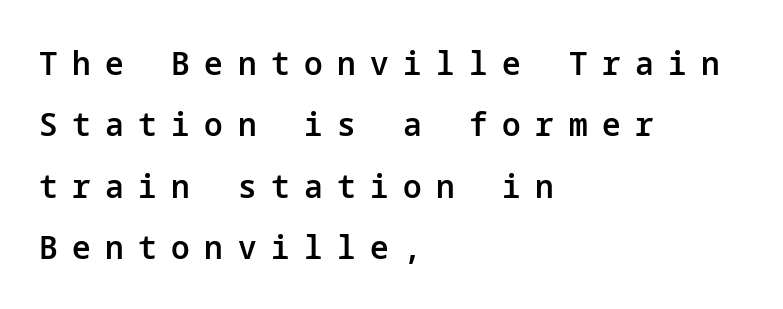
{"serif": "no", "italic": "no", "bold": "semi", "weight": "semibold", "width": "normal", "stroke_contrast": "low", "x_height": "medium", "underline": "no", "align": "left", "line_spacing_ratio": 1.86, "letter_spacing": "wide", "letter_spacing_em": 0.44, "glyph_px": 33}
